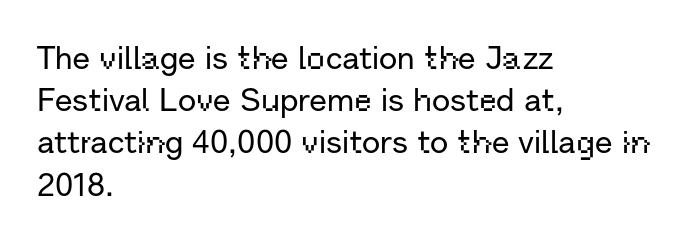
Each line starts at the same left margin while the right side varies. Ascenders rise straight up at ninety degrees. Each word holds together tightly as a unit, with standard inter-letter gaps. Quick note: interline space is typical.
